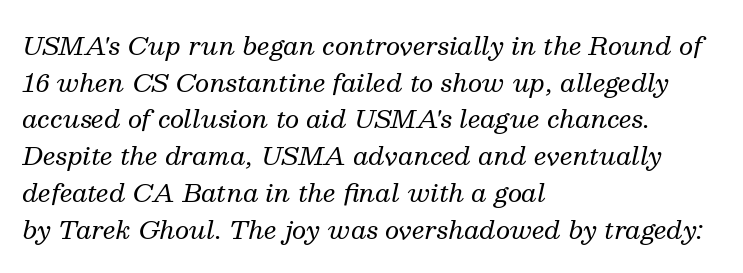
{"italic": "yes", "lean": "right", "slant_degrees": 13, "bold": "no", "underline": "no", "align": "left", "line_spacing": "normal", "line_spacing_ratio": 1.47, "letter_spacing": "normal", "letter_spacing_em": 0.0, "glyph_px": 25}
